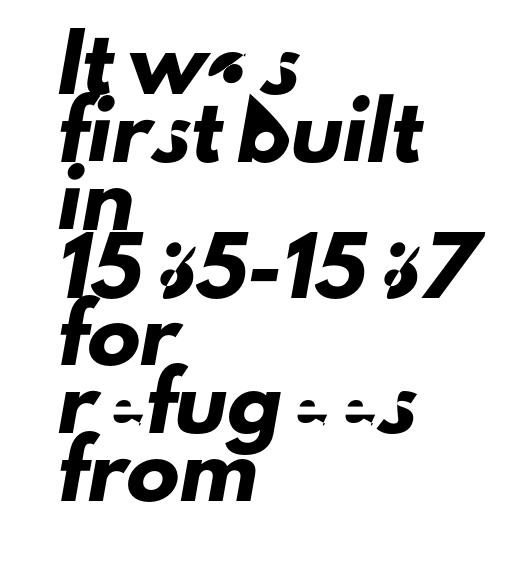
Q: Is the typeface a serif or a sans-serif typeface? A: Sans-serif.
Q: Is the text underlined? A: No.
Q: How is the paragraph aligned? A: Left-aligned.
Q: Is the spacing between letters normal or unusually wide? A: Normal.
Q: Is the spacing between lines tight, normal or loose? A: Normal.
Q: Width (condensed, normal, or wide)? A: Normal.
Q: Stroke contrast? A: Low.
Q: x-height? A: Small.
Q: Monospaced? A: No.
